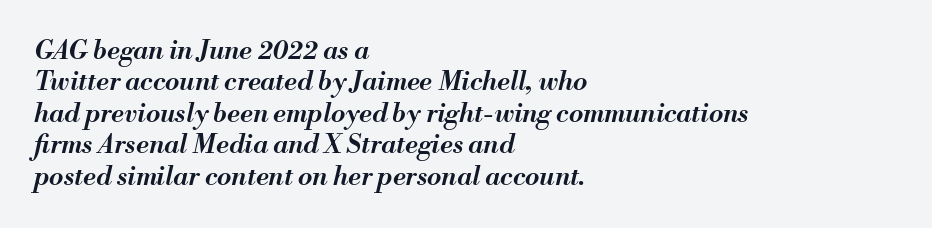
The image shows 26 px text type, italic (leaning right); set left-aligned, line spacing 1.21x, normal letter spacing, not underlined.
